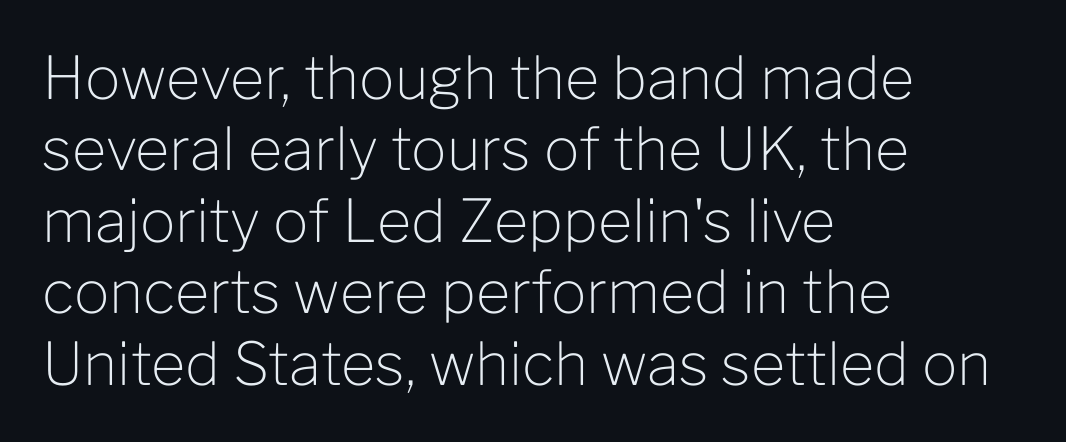
The image shows 59 px light sans-serif type, upright; set left-aligned, line spacing 1.21x, normal letter spacing, not underlined; low stroke contrast and a medium x-height.
